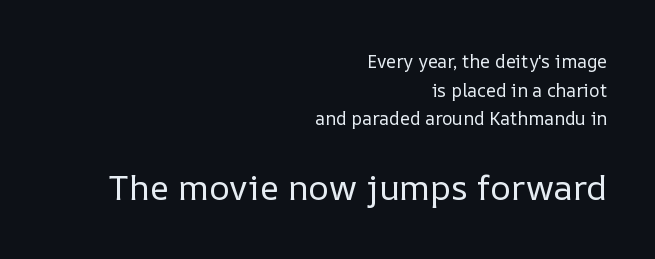
The image shows 35 px regular-weight type, upright; set right-aligned, normal line spacing (1.59x), normal letter spacing, not underlined; the second (bottom) block is 1.94x larger; low stroke contrast and a medium x-height.
